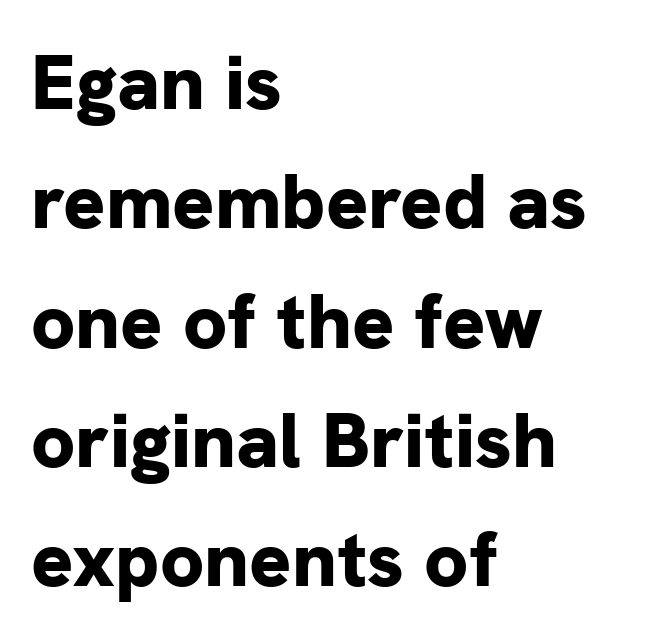
Each new line begins a customary step beneath the previous one. Each letter keeps its own natural width here, so spacing adapts to shape. Unmarked baselines from the first word to the last. The typesetter chose a ragged-right arrangement here. Is this a sans? Yes — the strokes have no serifs. Compared with an ordinary text face, these strokes are far heavier — a full bold.
